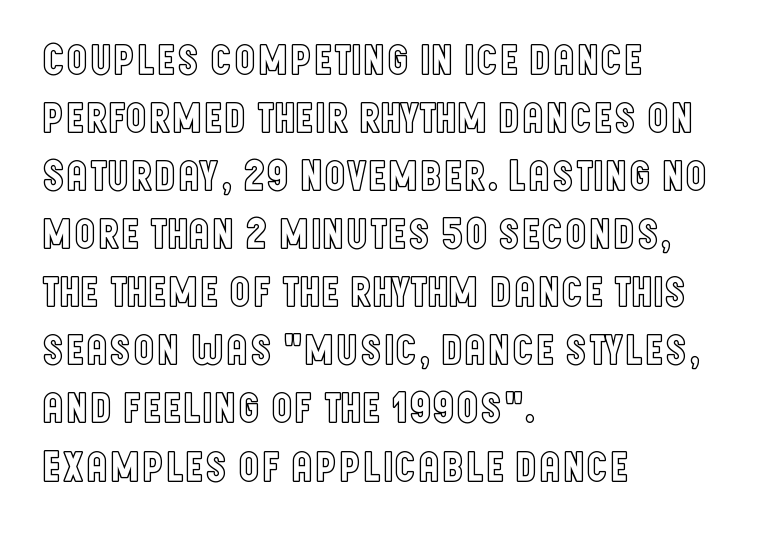
Q: Is the text italic (slanted)? A: No, it is upright.
Q: Is the text underlined? A: No.
Q: How is the paragraph aligned? A: Left-aligned.
Q: Is the spacing between letters normal or unusually wide? A: Normal.
Q: Is the spacing between lines tight, normal or loose? A: Normal.
Q: Width (condensed, normal, or wide)? A: Condensed.
Q: x-height? A: Large.
Q: Monospaced? A: No.
